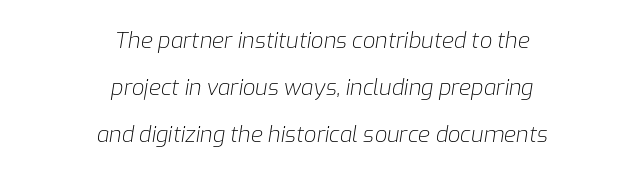
The image shows 22 px text type, italic (leaning right); set centered, loose line spacing (2.13x), normal letter spacing, not underlined.
